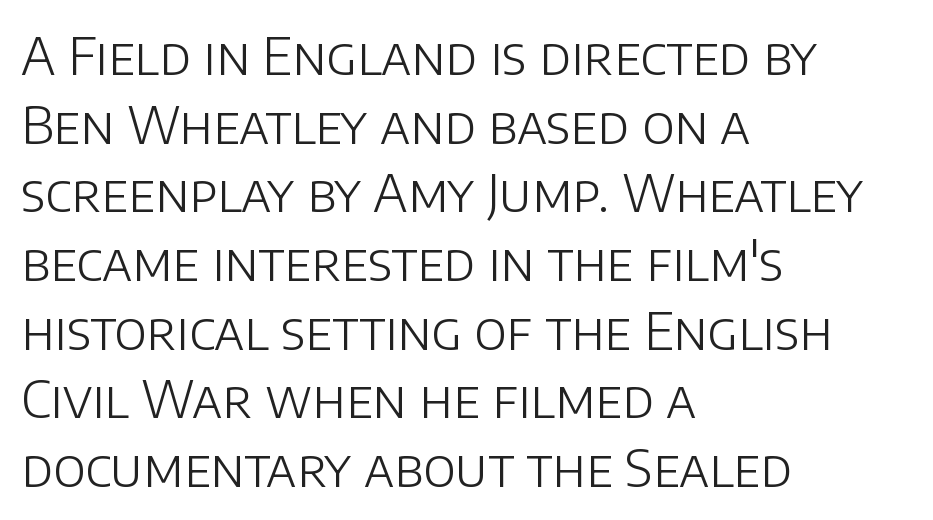
The face used here is proportionally spaced, like ordinary book or web type. Unlike italic type, these characters show no tilt at all. Does the leading feel generous? No, just average. The strokes are not fattened; the text isn't bold. Compared with a centered layout, this one pins lines to the left instead.
